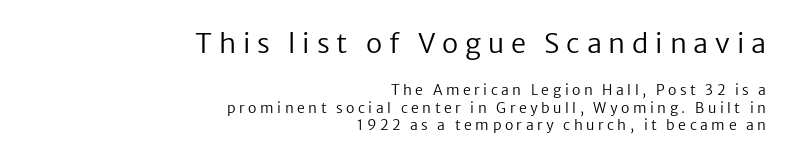
The image shows 27 px text type, upright; set right-aligned, normal line spacing (1.25x), unusually wide letter spacing (+0.25 em), not underlined; the first (top) block is 1.93x larger.
